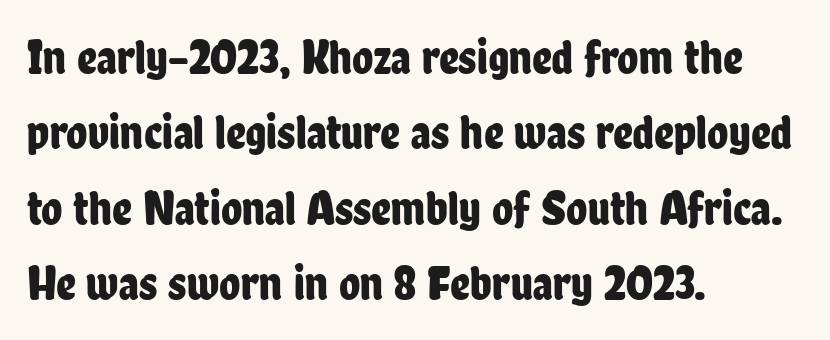
Q: Is the text italic (slanted)? A: No, it is upright.
Q: Is the typeface a serif or a sans-serif typeface? A: Sans-serif.
Q: Is the text underlined? A: No.
Q: How is the paragraph aligned? A: Left-aligned.
Q: Is the spacing between letters normal or unusually wide? A: Normal.
Q: Is the spacing between lines tight, normal or loose? A: Normal.
Q: Width (condensed, normal, or wide)? A: Condensed.
Q: Stroke contrast? A: Low.
Q: x-height? A: Medium.
Q: Monospaced? A: No.
